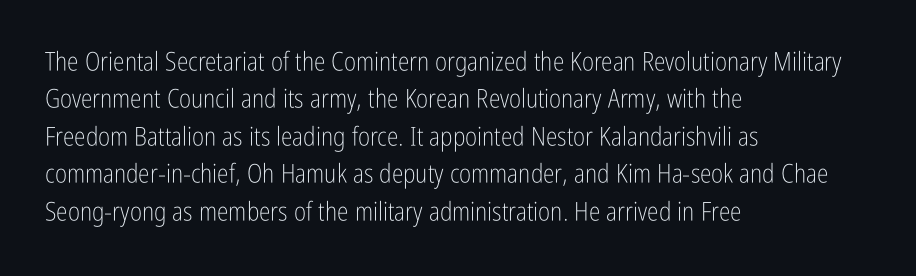
Is the letter spacing exaggerated? No — it looks like the ordinary default. This block has exactly the height ordinary leading produces. This is the regular roman posture of the typeface. Weight: not bold — regular or lighter.
